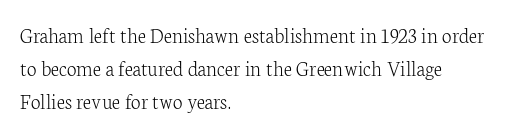
The image shows 22 px text type, upright; set left-aligned, normal line spacing (1.49x), normal letter spacing, not underlined.
